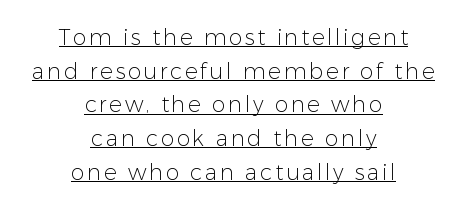
Horizontal alignment here is central, giving a formal, balanced look. Summary of weight: not heavy and not bold. The typography opts for an upright posture over an oblique one. Is there much room between lines? A standard amount, neither cramped nor airy. The typesetter has applied underlining to the passage shown.
